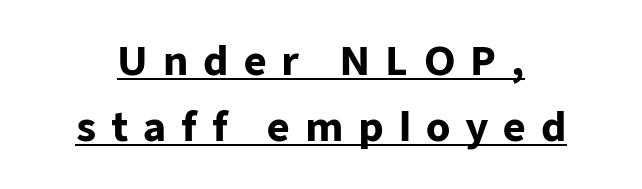
Proportional: the letters do not fall into vertical columns. The font family rendered here belongs to the sans-serif group. The lines sit at an ordinary, default distance from one another. Letter spacing: wide.
